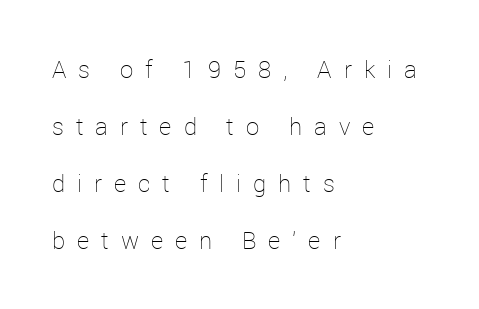
The vertical gap from one line to the next is large. What stands out about the letter spacing? Its width — letters are far apart. The face looks like a standard text weight, possibly lighter. The lettering stays uniformly vertical, giving the passage a roman look.
